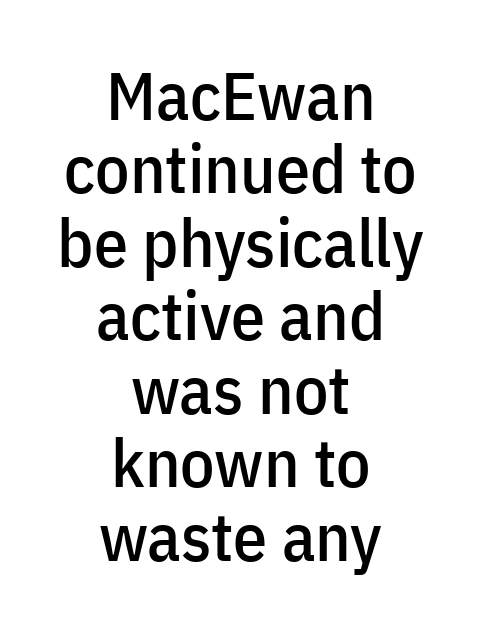
The image shows 68 px condensed sans-serif type, upright; set centered, tight line spacing (1.08x), normal letter spacing, not underlined; low stroke contrast and a medium x-height.
